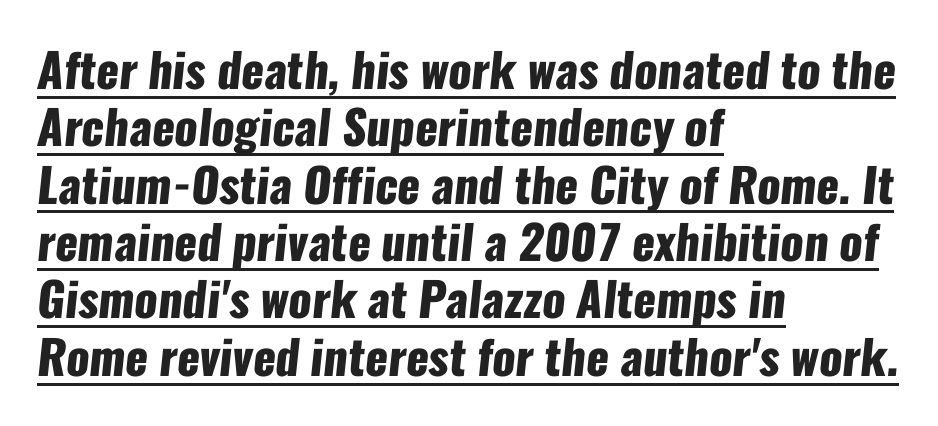
Q: Is the text bold? A: Yes.
Q: Is the typeface a serif or a sans-serif typeface? A: Sans-serif.
Q: Is the text underlined? A: Yes.
Q: How is the paragraph aligned? A: Left-aligned.
Q: Is the spacing between letters normal or unusually wide? A: Normal.
Q: Width (condensed, normal, or wide)? A: Condensed.
Q: Stroke contrast? A: Low.
Q: x-height? A: Medium.
Q: Monospaced? A: No.
